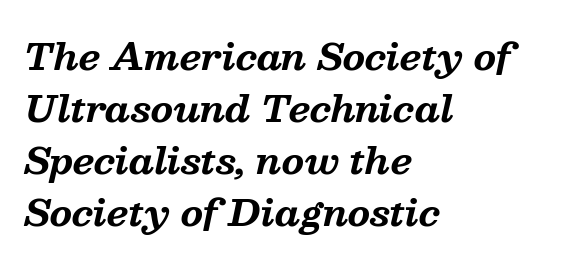
The image shows 36 px bold serif type, italic (leaning right); set left-aligned, normal line spacing (1.44x), normal letter spacing, not underlined; medium stroke contrast and a medium x-height.
